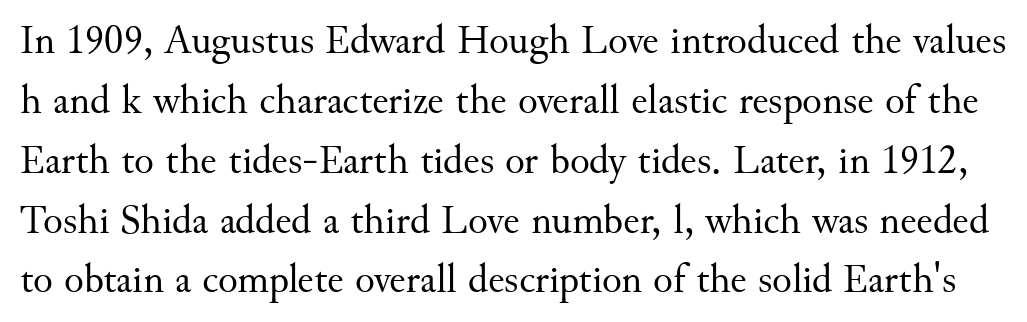
{"serif": "yes", "italic": "no", "bold": "no", "weight": "regular", "width": "normal", "stroke_contrast": "medium", "x_height": "small", "monospaced": "no", "underline": "no", "line_spacing": "normal", "line_spacing_ratio": 1.46, "letter_spacing": "normal", "letter_spacing_em": 0.0, "glyph_px": 41}
